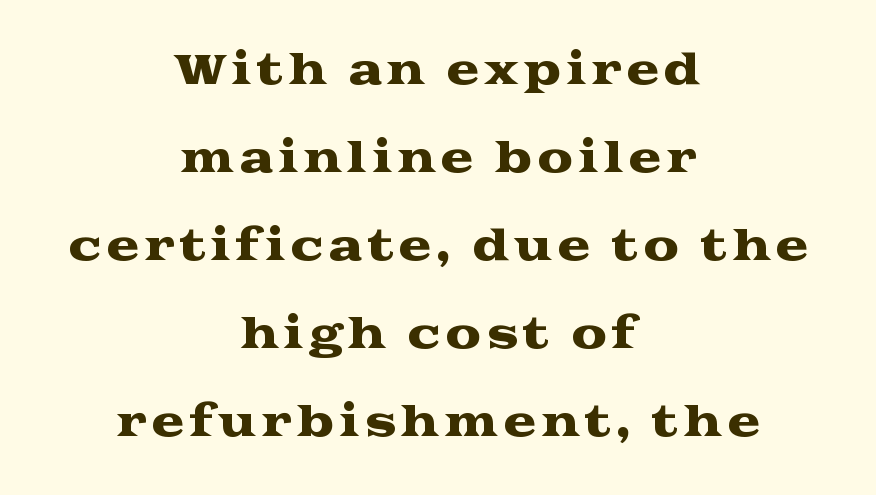
Typeset on center — no edge is straight. Character widths vary here, with narrow letters taking less room than wide ones. Tall strokes in this sample are plumb rather than angled. Nobody drew a line under any word here. What's the leading like? Stretched, with rows far apart.
